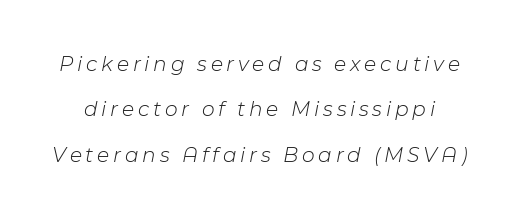
Q: Is the text bold? A: No.
Q: Is the text italic (slanted)? A: Yes, it leans right by about 11 degrees.
Q: Is the text underlined? A: No.
Q: Is the spacing between lines tight, normal or loose? A: Loose.
